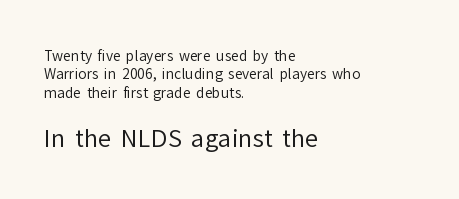
Top chunk: small. Bottom chunk: large. In CSS terms this would be text-align: left. Decoration check: the copy has no underline. Notice how the stems are strictly vertical — no italics here. Standard letterfit; no display-style spreading of the glyphs. Bold? No — there's no thickening of the strokes.
